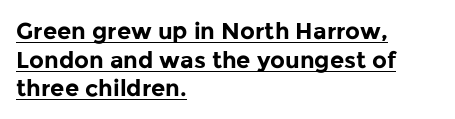
A student would call this left alignment; a typographer would say flush left, rag right. Strokes here are thick enough to call this a true bold. A normal amount of white space separates one row of letters from the next. The passage shown has conventional tracking throughout. In terms of posture, this sample is upright.
